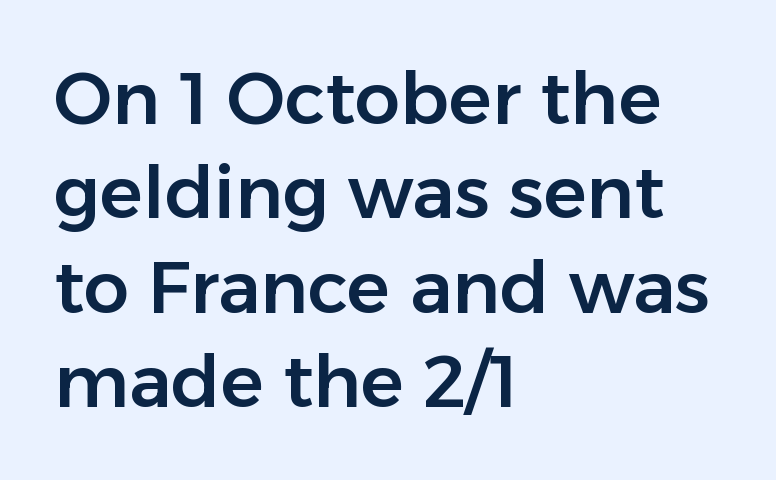
Notice how the passage keeps a crisp vertical edge on the left only. Descenders are the only things crossing below the line. Designer's note — italics off, roman on. Summary of vertical rhythm: regular, with standard interline spacing.
